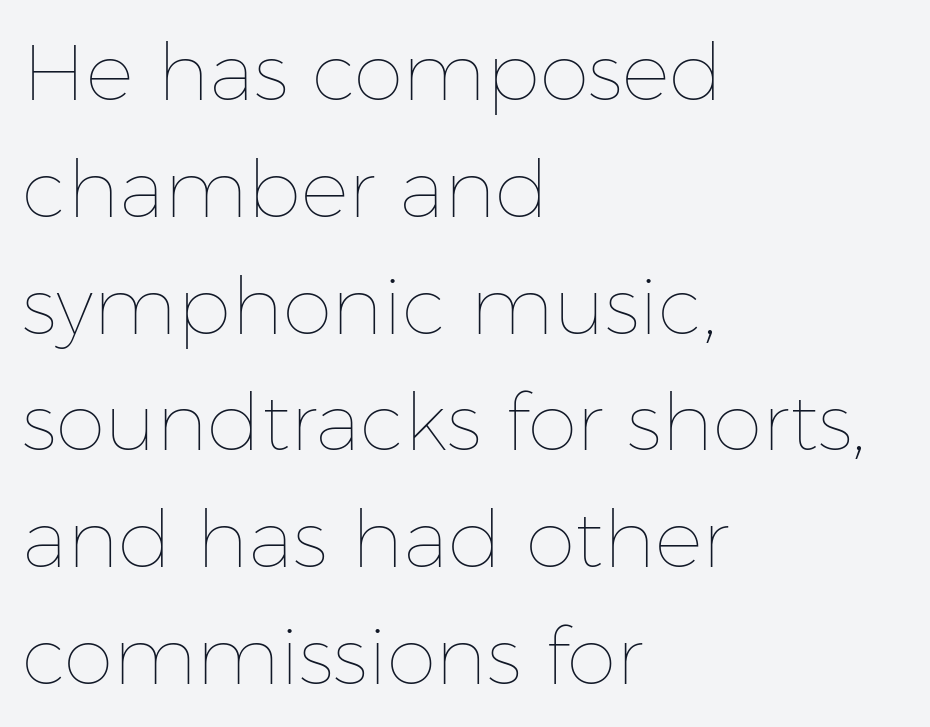
Q: Is the text bold? A: No.
Q: Is the text italic (slanted)? A: No, it is upright.
Q: Is the text underlined? A: No.
Q: How is the paragraph aligned? A: Left-aligned.
Q: Is the spacing between letters normal or unusually wide? A: Normal.
Q: Is the spacing between lines tight, normal or loose? A: Normal.
Q: Width (condensed, normal, or wide)? A: Normal.
Q: Stroke contrast? A: Low.
Q: x-height? A: Medium.
Q: Monospaced? A: No.
